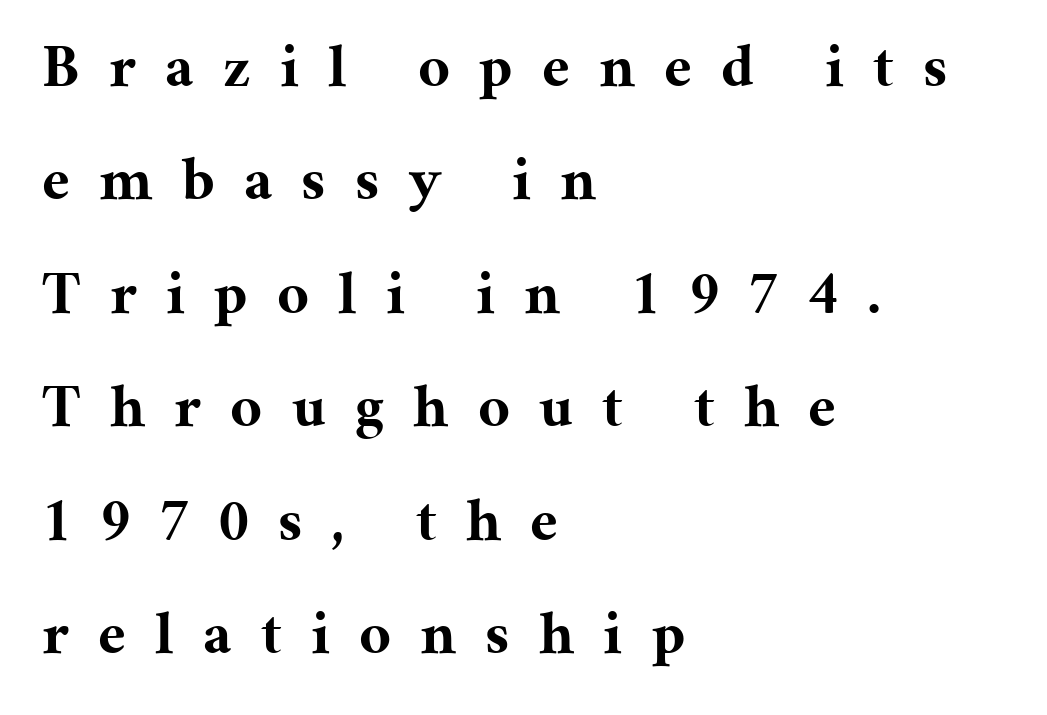
Q: Is the text bold? A: Yes.
Q: Is the text italic (slanted)? A: No, it is upright.
Q: Is the typeface a serif or a sans-serif typeface? A: Serif.
Q: Is the text underlined? A: No.
Q: How is the paragraph aligned? A: Left-aligned.
Q: Is the spacing between letters normal or unusually wide? A: Unusually wide.
Q: Width (condensed, normal, or wide)? A: Normal.
Q: Stroke contrast? A: Medium.
Q: x-height? A: Medium.
Q: Monospaced? A: No.
